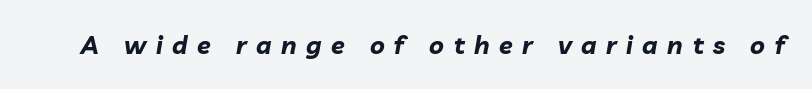
Descender tails drop into unmarked territory. How heavy is the stroke? Heavy — this is a bold. A typesetter would call this heavily tracked-out type. Observe the lean: these are italic letterforms.
